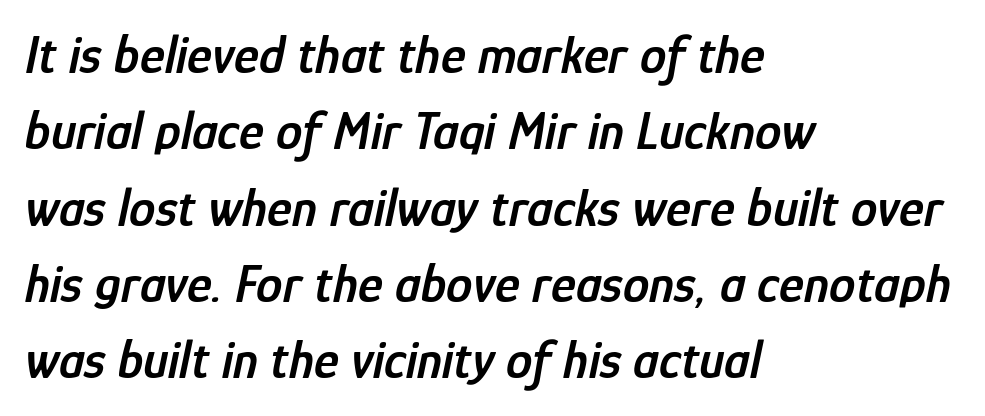
Q: Is the text bold? A: Semi-bold.
Q: Is the text italic (slanted)? A: Yes, it leans right by about 12 degrees.
Q: Is the text underlined? A: No.
Q: How is the paragraph aligned? A: Left-aligned.
Q: Is the spacing between letters normal or unusually wide? A: Normal.
Q: Is the spacing between lines tight, normal or loose? A: Normal.
Q: Width (condensed, normal, or wide)? A: Condensed.
Q: Stroke contrast? A: Low.
Q: x-height? A: Medium.
Q: Monospaced? A: No.
